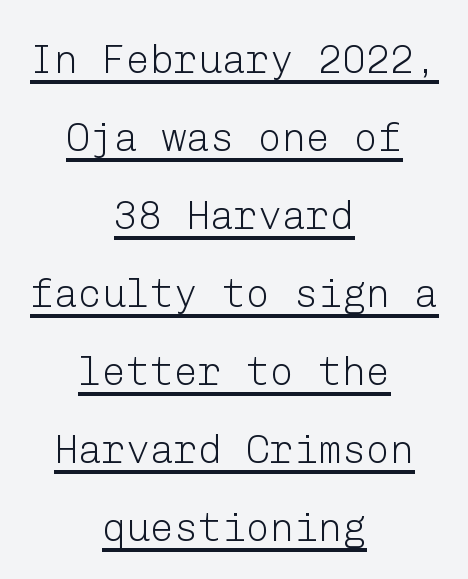
The image shows 40 px light sans-serif type, upright; set centered, loose line spacing (1.95x), normal letter spacing, underlined; low stroke contrast and a medium x-height.
